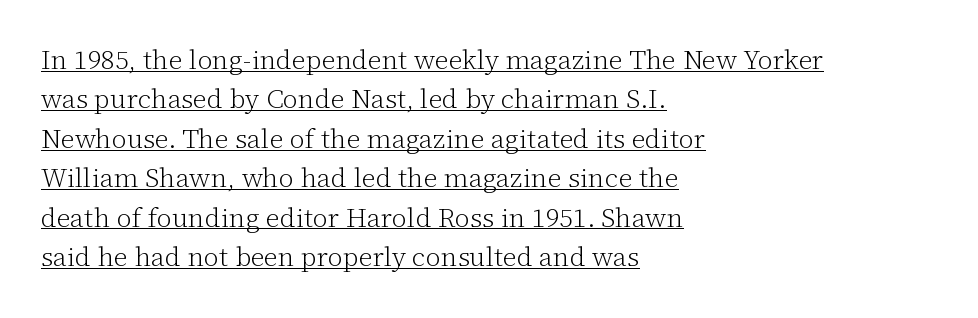
The image shows 27 px text type, upright; set left-aligned, normal line spacing (1.46x), normal letter spacing, underlined.
